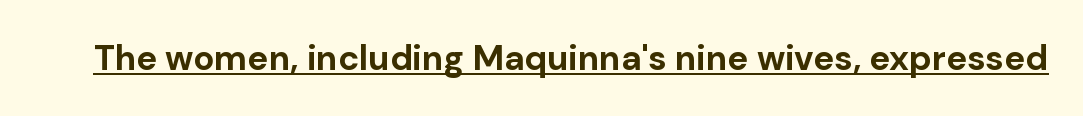
{"serif": "no", "italic": "no", "bold": "yes", "weight": "bold", "width": "normal", "stroke_contrast": "low", "x_height": "medium", "monospaced": "no", "underline": "yes", "letter_spacing": "normal", "letter_spacing_em": 0.0, "glyph_px": 35}
